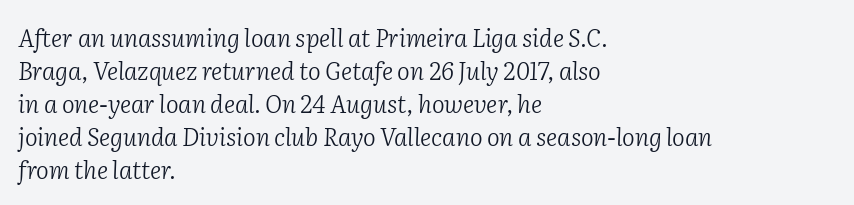
The leading is moderate, giving the passage an even texture. Look at the tracking — it's just the regular setting, nothing added. Decoration check: the copy has no underline. The weight tops out at a normal text grade. Every character sits at an angle, as italics do.
